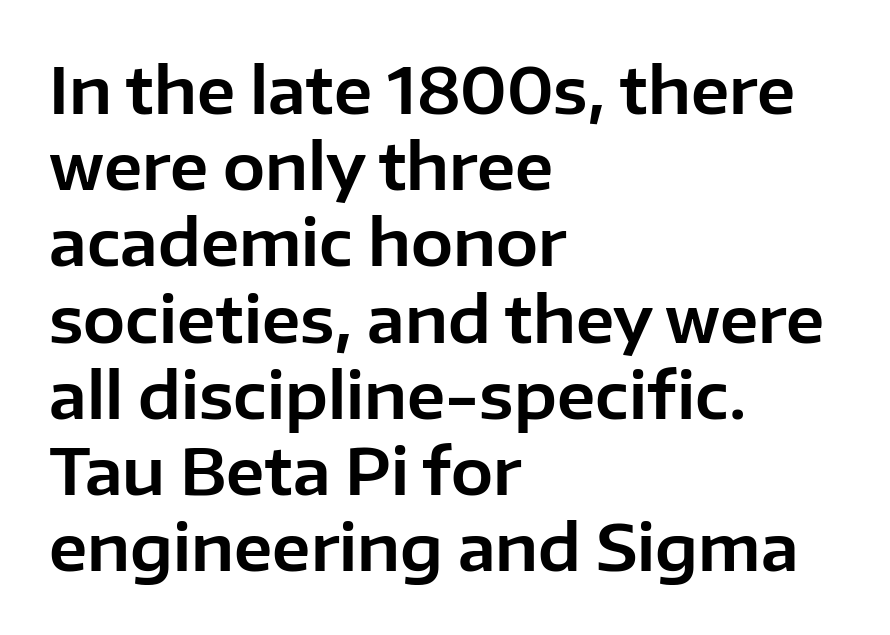
{"serif": "no", "italic": "no", "width": "normal", "stroke_contrast": "low", "x_height": "medium", "monospaced": "no", "underline": "no", "align": "left", "line_spacing_ratio": 1.21, "letter_spacing": "normal", "letter_spacing_em": 0.0, "glyph_px": 63}
